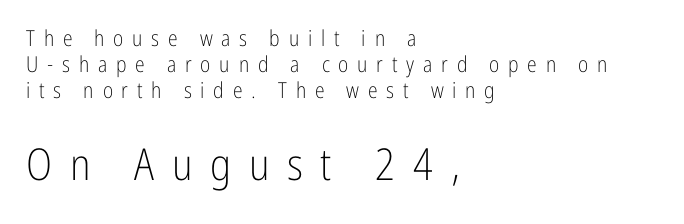
Q: Is the text bold? A: No.
Q: Is the text italic (slanted)? A: No, it is upright.
Q: Is the typeface a serif or a sans-serif typeface? A: Sans-serif.
Q: Is the text underlined? A: No.
Q: How is the paragraph aligned? A: Left-aligned.
Q: Is the spacing between letters normal or unusually wide? A: Unusually wide.
Q: Which block of text is set in a larger size, the first (top) or the second (bottom)? A: The second (bottom) one.
Q: Width (condensed, normal, or wide)? A: Condensed.
Q: Stroke contrast? A: Low.
Q: x-height? A: Medium.
Q: Monospaced? A: No.
